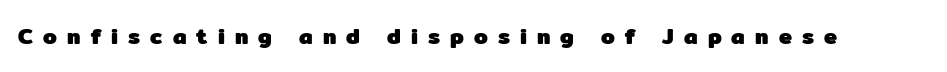
The space directly below the letters is spotless. Quick note: not italic, upright. In terms of weight, the rendering is a true, heavy bold. How are the letters spaced? Widely, with obvious added tracking.
